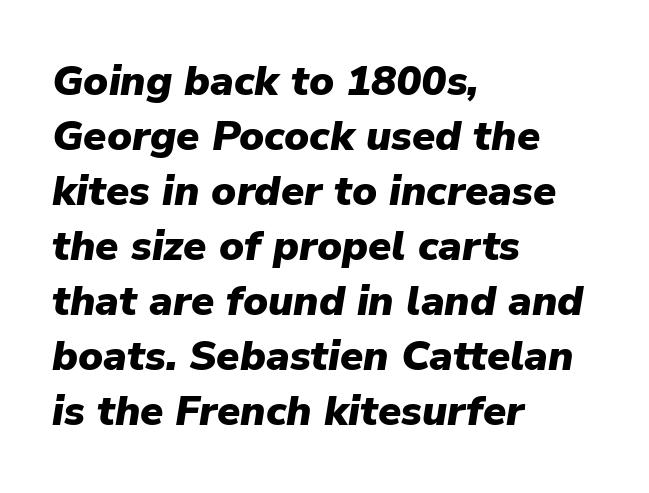
The image shows 42 px heavy type, italic (leaning right); set left-aligned, normal line spacing (1.31x), normal letter spacing, not underlined; low stroke contrast and a medium x-height.
